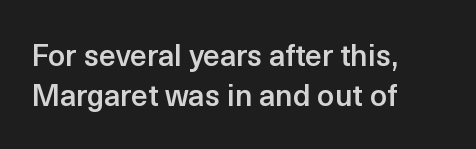
Q: Is the text bold? A: Semi-bold.
Q: Is the text italic (slanted)? A: No, it is upright.
Q: Is the typeface a serif or a sans-serif typeface? A: Sans-serif.
Q: Is the text underlined? A: No.
Q: How is the paragraph aligned? A: Left-aligned.
Q: Is the spacing between letters normal or unusually wide? A: Normal.
Q: Is the spacing between lines tight, normal or loose? A: Normal.
Q: Width (condensed, normal, or wide)? A: Normal.
Q: x-height? A: Medium.
Q: Monospaced? A: No.
